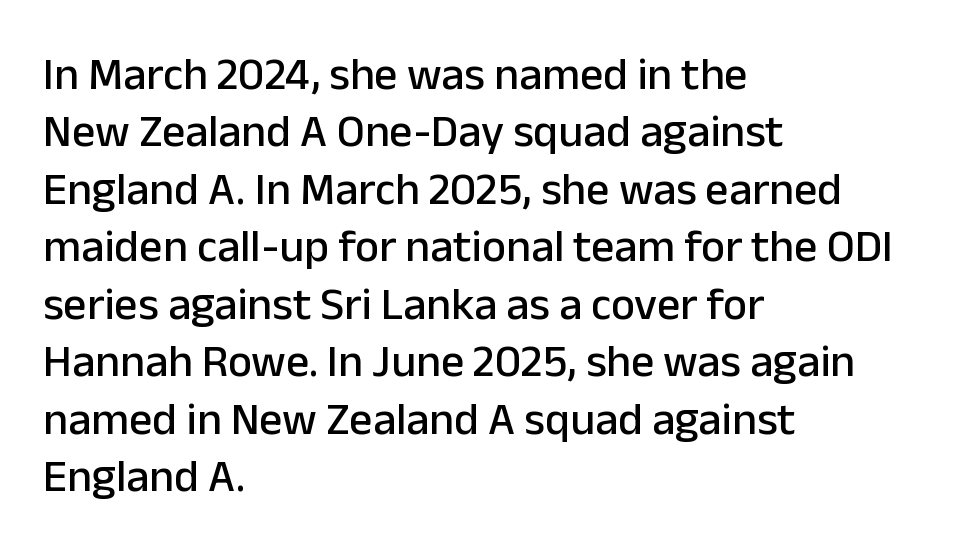
{"serif": "no", "italic": "no", "width": "normal", "stroke_contrast": "low", "x_height": "medium", "monospaced": "no", "underline": "no", "align": "left", "line_spacing": "normal", "line_spacing_ratio": 1.25, "letter_spacing": "normal", "letter_spacing_em": 0.0, "glyph_px": 46}
